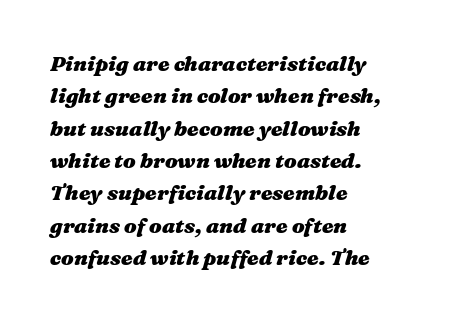
{"italic": "yes", "lean": "right", "slant_degrees": 16, "bold": "yes", "underline": "no", "align": "left", "line_spacing": "normal", "line_spacing_ratio": 1.54, "letter_spacing": "normal", "letter_spacing_em": 0.0, "glyph_px": 21}
